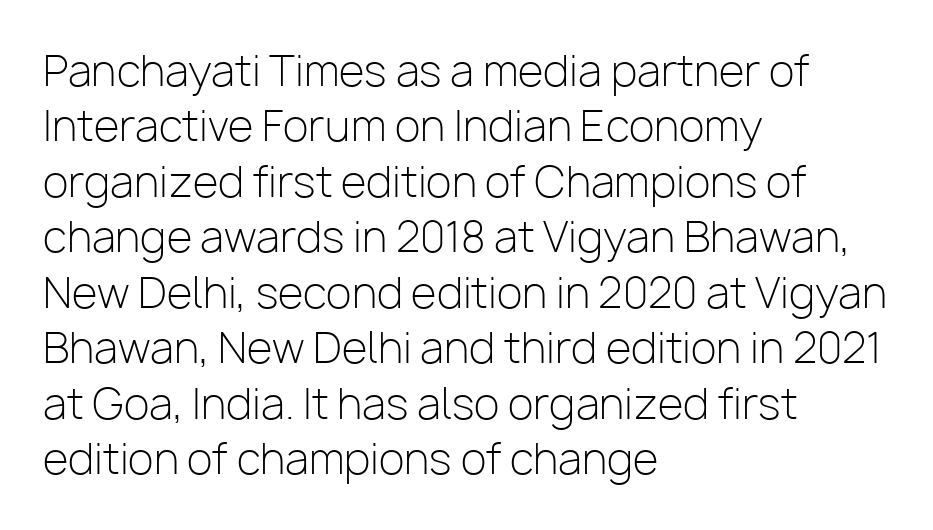
{"serif": "no", "italic": "no", "bold": "no", "weight": "light", "width": "normal", "stroke_contrast": "low", "x_height": "medium", "monospaced": "no", "underline": "no", "align": "left", "line_spacing": "normal", "line_spacing_ratio": 1.32, "letter_spacing": "normal", "letter_spacing_em": 0.0, "glyph_px": 42}
